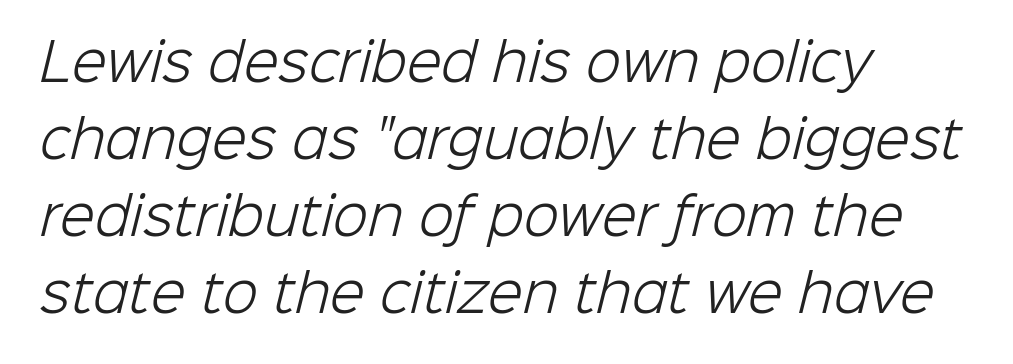
{"serif": "no", "bold": "no", "weight": "light", "width": "normal", "stroke_contrast": "low", "x_height": "medium", "monospaced": "no", "underline": "no", "align": "left", "line_spacing": "normal", "line_spacing_ratio": 1.51, "letter_spacing": "normal", "letter_spacing_em": 0.0, "glyph_px": 51}
